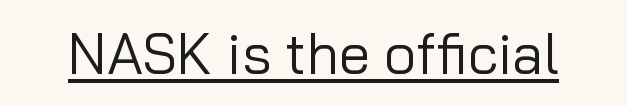
Q: Is the text bold? A: No.
Q: Is the text italic (slanted)? A: No, it is upright.
Q: Is the typeface a serif or a sans-serif typeface? A: Sans-serif.
Q: Is the text underlined? A: Yes.
Q: Is the spacing between letters normal or unusually wide? A: Normal.
Q: Width (condensed, normal, or wide)? A: Normal.
Q: Stroke contrast? A: Low.
Q: x-height? A: Medium.
Q: Monospaced? A: No.
